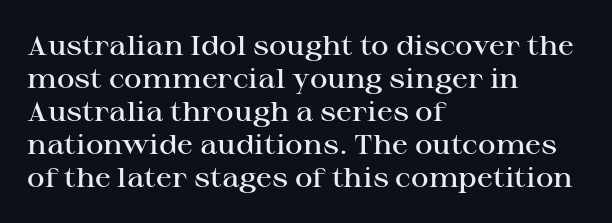
{"italic": "no", "bold": "semi", "underline": "no", "align": "left", "line_spacing_ratio": 1.22, "letter_spacing": "normal", "letter_spacing_em": 0.0, "glyph_px": 27}
